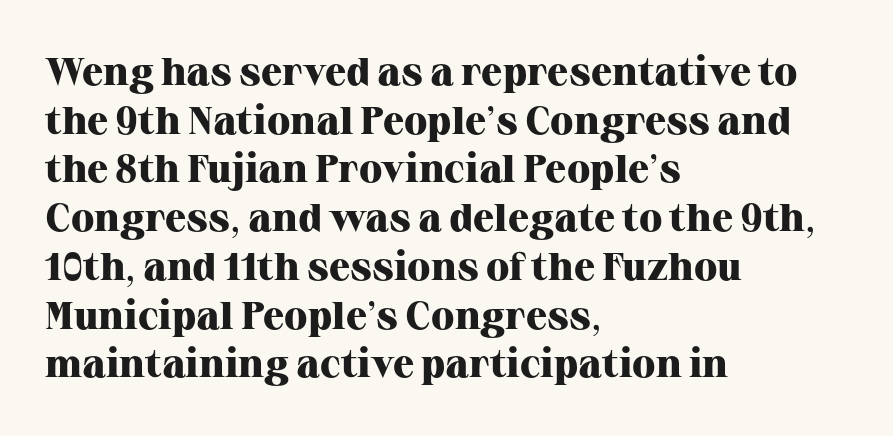
The image shows 39 px heavy serif type, upright; set left-aligned, normal line spacing (1.25x), normal letter spacing, not underlined; high stroke contrast and a medium x-height.
